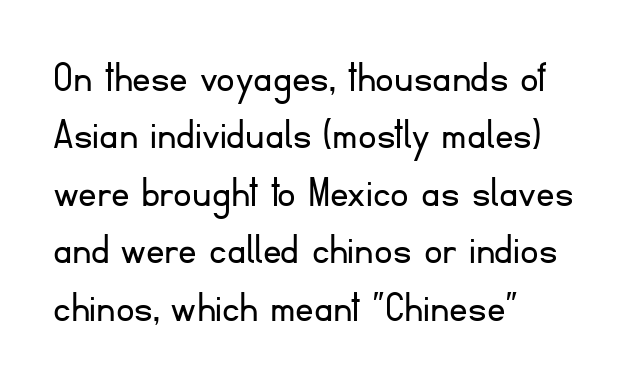
{"serif": "no", "italic": "no", "bold": "no", "weight": "light", "width": "normal", "stroke_contrast": "low", "x_height": "small", "monospaced": "no", "underline": "no", "align": "left", "line_spacing": "normal", "line_spacing_ratio": 1.25, "letter_spacing": "normal", "letter_spacing_em": 0.0, "glyph_px": 46}
